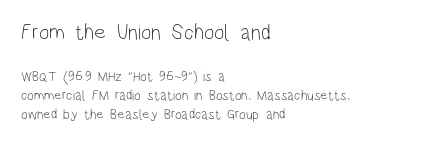
The image shows 22 px text type, upright; set left-aligned, normal line spacing (1.37x), normal letter spacing, not underlined; the first (top) block is 1.57x larger.
